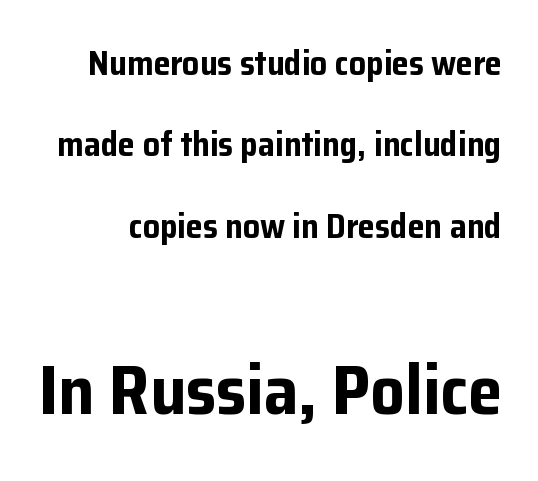
The image shows 69 px bold sans-serif type, upright; set loose line spacing (2.39x), normal letter spacing, not underlined; the second (bottom) block is 2.03x larger; low stroke contrast and a medium x-height.
